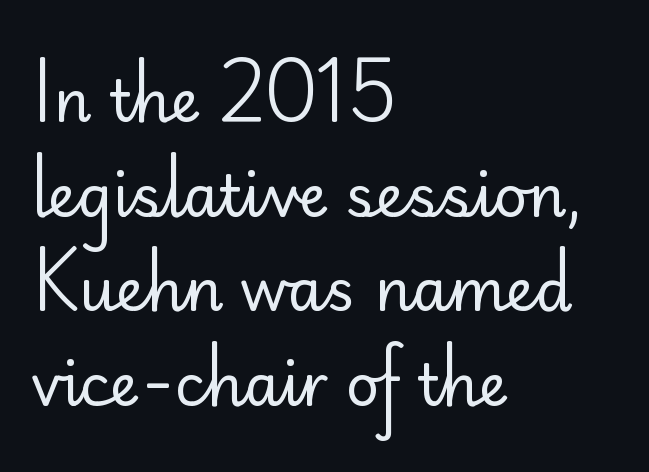
Spacing verdict: proportional, widths tailored to each character. Leading matches the norm, producing a regular column. The font family rendered here belongs to the sans-serif group. The font sits on the lighter half of the weight spectrum, regular included.
